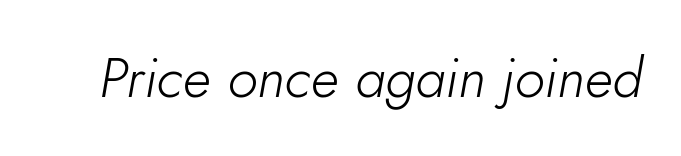
The image shows 56 px light type, italic (leaning right); set normal letter spacing, not underlined; low stroke contrast and a small x-height.
